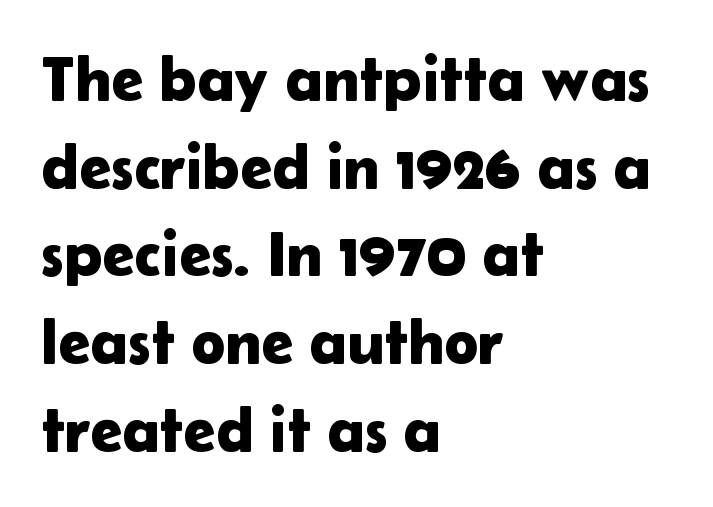
The image shows 64 px sans-serif type, upright; set left-aligned, normal line spacing (1.37x), normal letter spacing, not underlined; low stroke contrast and a medium x-height.
